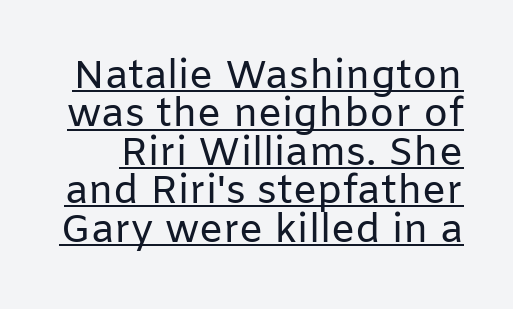
This rendering employs a face without finishing strokes, i.e., a sans-serif. Varying glyph widths throughout — classic text-font behaviour. In designer terms, the underline attribute is active on this setting. Unbolded letterforms with no extra heft. Spacing between characters is what you'd get straight out of the box. The type sits square on the baseline with zero lean.
